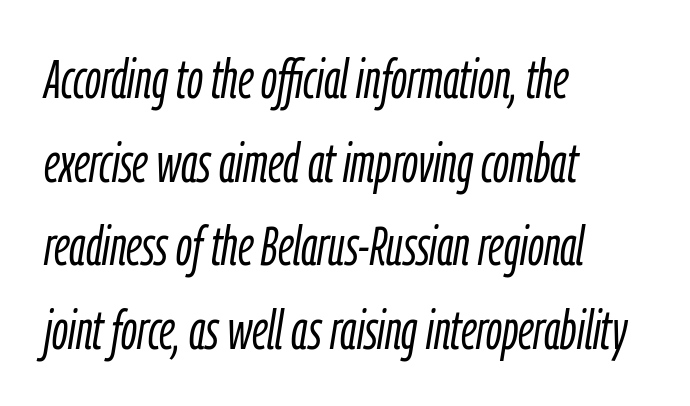
{"italic": "yes", "lean": "right", "slant_degrees": 9, "bold": "no", "weight": "light", "width": "condensed", "stroke_contrast": "low", "x_height": "medium", "monospaced": "no", "underline": "no", "align": "left", "line_spacing": "normal", "line_spacing_ratio": 1.52, "letter_spacing": "normal", "letter_spacing_em": 0.0, "glyph_px": 55}
